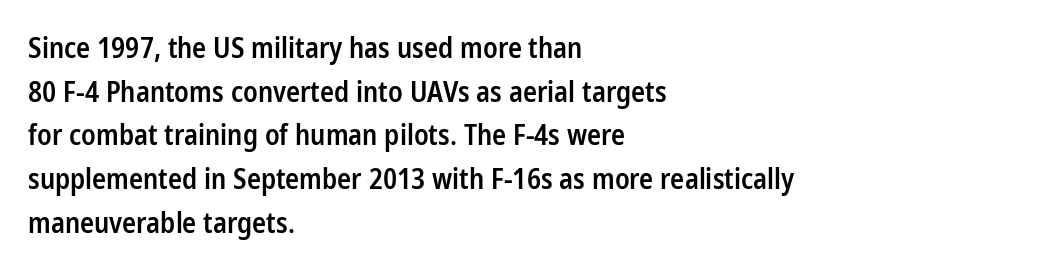
{"serif": "no", "italic": "no", "bold": "semi", "weight": "semibold", "width": "condensed", "stroke_contrast": "low", "x_height": "medium", "monospaced": "no", "underline": "no", "align": "left", "line_spacing": "normal", "line_spacing_ratio": 1.56, "letter_spacing": "normal", "letter_spacing_em": 0.0, "glyph_px": 28}
